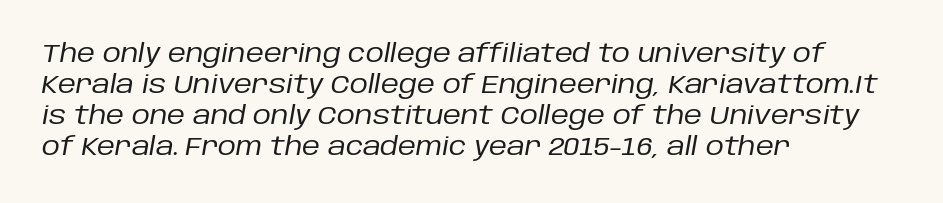
The image shows 25 px text type, italic (leaning right); set left-aligned, line spacing 1.24x, normal letter spacing, not underlined.
